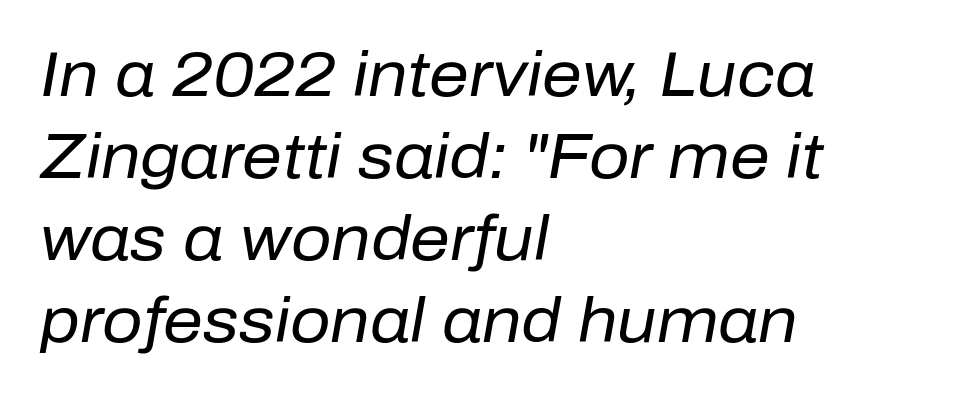
The image shows 63 px regular-weight type, italic (leaning right); set left-aligned, normal line spacing (1.3x), normal letter spacing, not underlined; low stroke contrast and a medium x-height.
